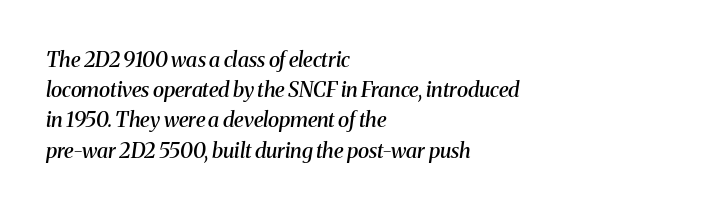
Q: Is the text bold? A: Semi-bold.
Q: Is the text italic (slanted)? A: Yes, it leans right by about 8 degrees.
Q: Is the text underlined? A: No.
Q: How is the paragraph aligned? A: Left-aligned.
Q: Is the spacing between letters normal or unusually wide? A: Normal.
Q: Is the spacing between lines tight, normal or loose? A: Normal.
